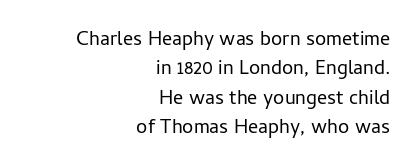
The image shows 25 px text type, upright; set right-aligned, line spacing 1.18x, normal letter spacing, not underlined.
